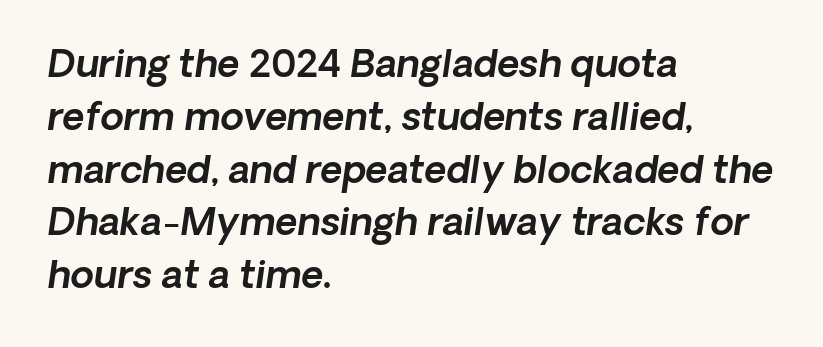
Q: Is the text italic (slanted)? A: Yes, it leans right by about 8 degrees.
Q: Is the text underlined? A: No.
Q: How is the paragraph aligned? A: Left-aligned.
Q: Is the spacing between letters normal or unusually wide? A: Normal.
Q: Is the spacing between lines tight, normal or loose? A: Normal.
Q: Width (condensed, normal, or wide)? A: Normal.
Q: x-height? A: Medium.
Q: Monospaced? A: No.
